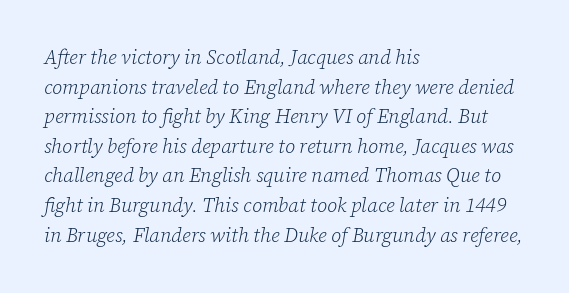
{"italic": "yes", "lean": "right", "slant_degrees": 12, "bold": "no", "underline": "no", "align": "left", "line_spacing": "normal", "line_spacing_ratio": 1.48, "letter_spacing": "normal", "letter_spacing_em": 0.0, "glyph_px": 20}
